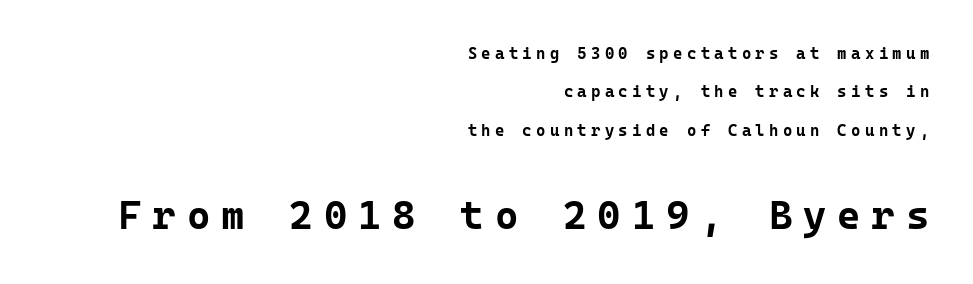
The image shows 40 px bold sans-serif type, upright, monospaced; set right-aligned, loose line spacing (2.4x), unusually wide letter spacing (+0.27 em), not underlined; the second (bottom) block is 2.5x larger; low stroke contrast and a medium x-height.
